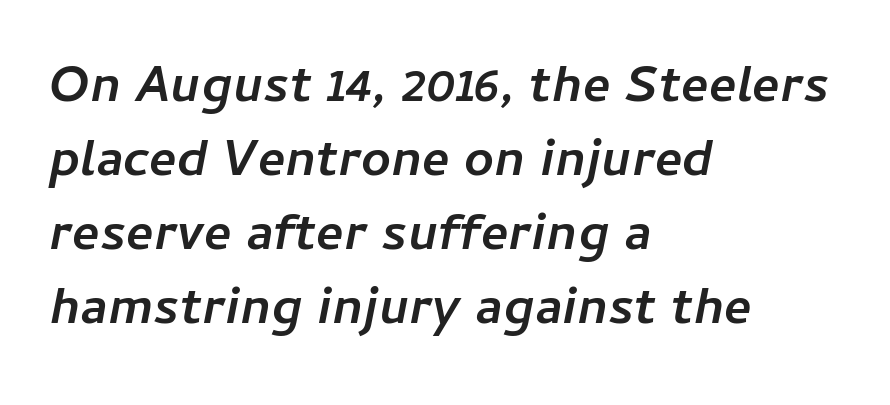
Q: Is the text bold? A: Yes.
Q: Is the text italic (slanted)? A: Yes, it leans right by about 11 degrees.
Q: Is the text underlined? A: No.
Q: How is the paragraph aligned? A: Left-aligned.
Q: Is the spacing between letters normal or unusually wide? A: Normal.
Q: Is the spacing between lines tight, normal or loose? A: Normal.
Q: Width (condensed, normal, or wide)? A: Normal.
Q: Stroke contrast? A: Low.
Q: x-height? A: Medium.
Q: Monospaced? A: No.
